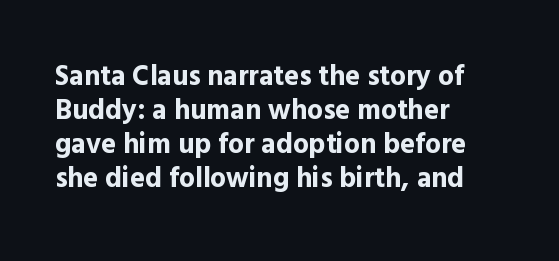
A sans-serif font was chosen for this passage. The gap between lines stays unmarked. The lettering stays uniformly vertical, giving the passage a roman look. This sample has the flowing, uneven cadence of proportional lettering. Here the glyphs are tracked normally, forming tight word shapes. Horizontal alignment here is leftward, the default for most running prose.
